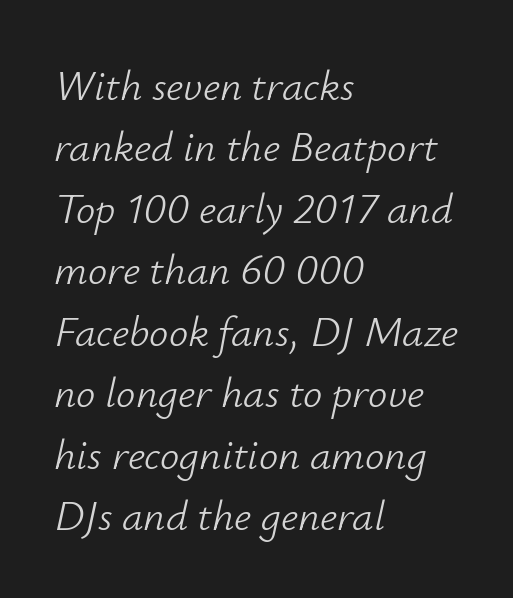
{"italic": "yes", "lean": "right", "slant_degrees": 12, "bold": "no", "weight": "light", "width": "normal", "stroke_contrast": "low", "x_height": "small", "monospaced": "no", "underline": "no", "align": "left", "line_spacing": "normal", "line_spacing_ratio": 1.43, "letter_spacing": "normal", "letter_spacing_em": 0.0, "glyph_px": 43}
